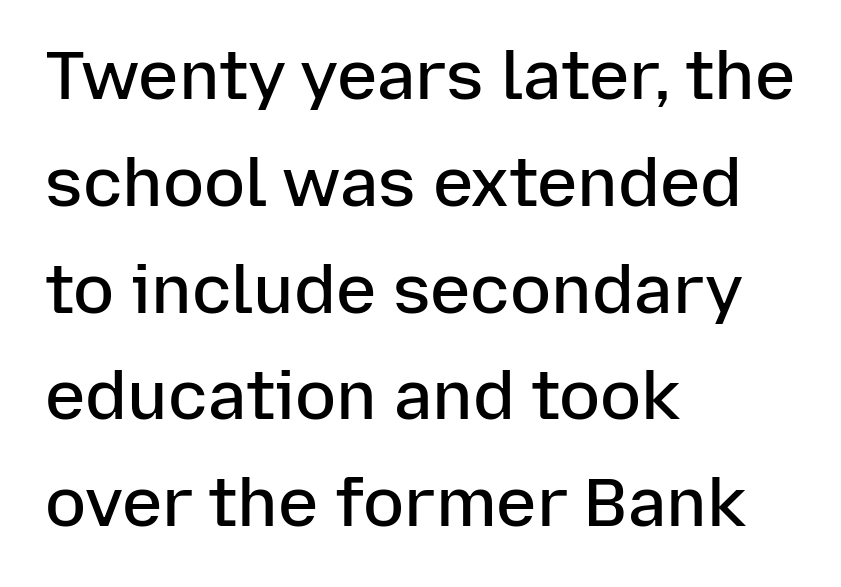
Q: Is the text bold? A: Semi-bold.
Q: Is the text italic (slanted)? A: No, it is upright.
Q: Is the typeface a serif or a sans-serif typeface? A: Sans-serif.
Q: Is the text underlined? A: No.
Q: How is the paragraph aligned? A: Left-aligned.
Q: Is the spacing between letters normal or unusually wide? A: Normal.
Q: Is the spacing between lines tight, normal or loose? A: Normal.
Q: Width (condensed, normal, or wide)? A: Normal.
Q: Stroke contrast? A: Low.
Q: x-height? A: Medium.
Q: Monospaced? A: No.
